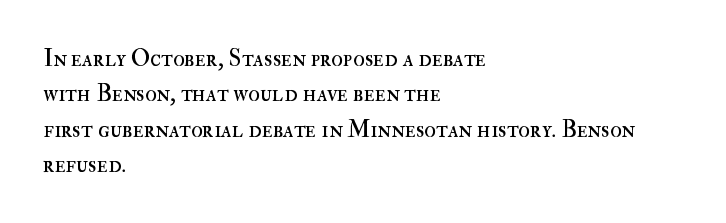
The image shows 24 px text type, upright; set left-aligned, normal line spacing (1.47x), normal letter spacing, not underlined.
